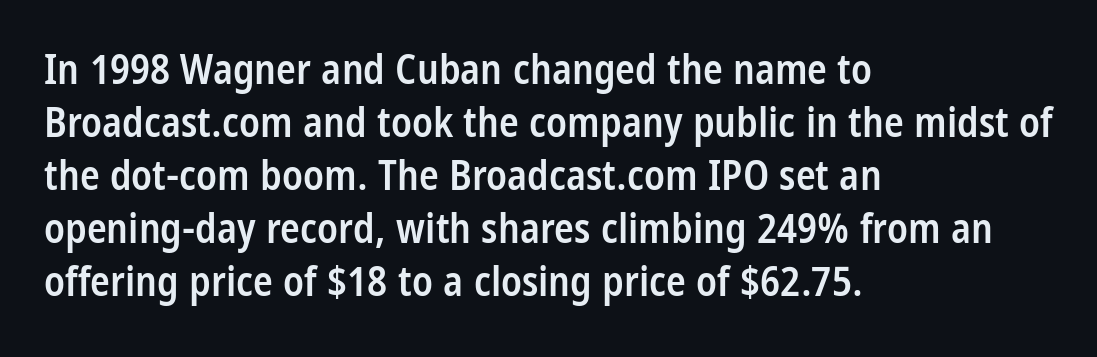
The image shows 41 px semibold, condensed sans-serif type, upright; set left-aligned, normal line spacing (1.29x), normal letter spacing, not underlined; low stroke contrast and a large x-height.
